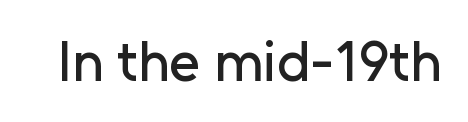
{"serif": "no", "italic": "no", "width": "normal", "stroke_contrast": "low", "x_height": "medium", "monospaced": "no", "underline": "no", "letter_spacing": "normal", "letter_spacing_em": 0.0, "glyph_px": 56}
